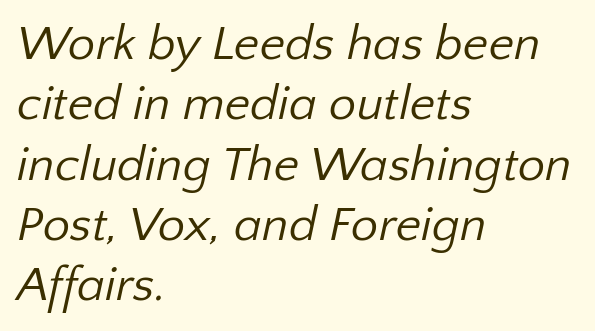
{"serif": "no", "bold": "no", "weight": "regular", "width": "normal", "stroke_contrast": "low", "x_height": "medium", "monospaced": "no", "underline": "no", "align": "left", "line_spacing_ratio": 1.23, "letter_spacing": "normal", "letter_spacing_em": 0.0, "glyph_px": 49}
